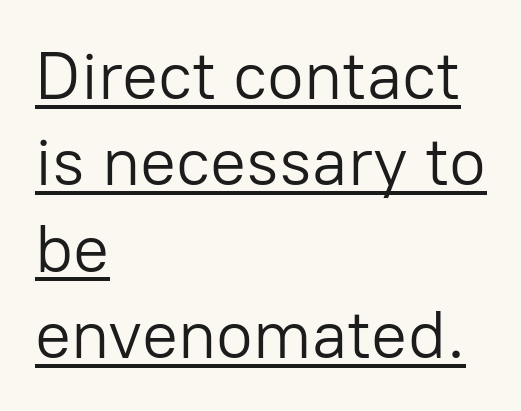
The image shows 67 px light sans-serif type, upright; set left-aligned, normal line spacing (1.29x), normal letter spacing, underlined; low stroke contrast and a medium x-height.
